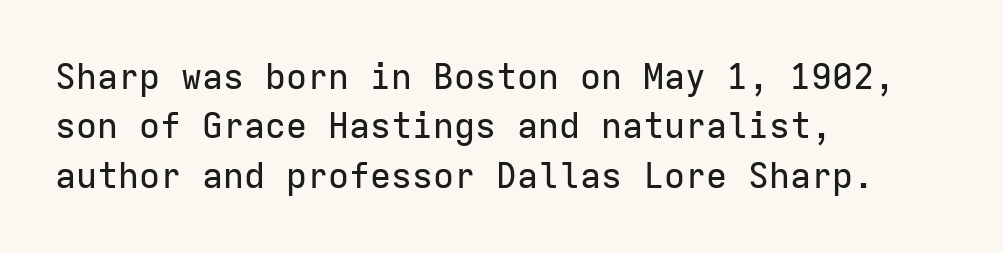
{"serif": "no", "italic": "no", "width": "normal", "stroke_contrast": "low", "x_height": "medium", "monospaced": "yes", "underline": "no", "align": "left", "line_spacing": "normal", "line_spacing_ratio": 1.41, "letter_spacing": "normal", "letter_spacing_em": 0.0, "glyph_px": 35}
